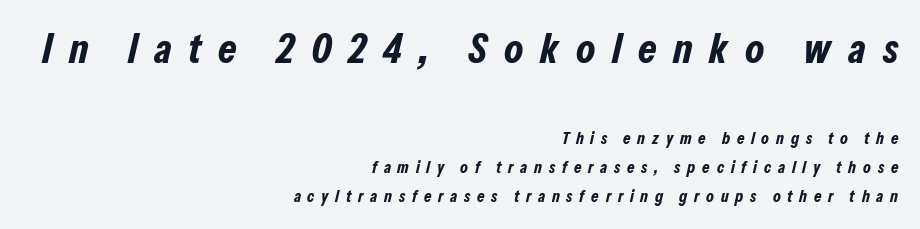
{"italic": "yes", "lean": "right", "slant_degrees": 13, "bold": "yes", "weight": "bold", "width": "condensed", "stroke_contrast": "low", "x_height": "medium", "monospaced": "no", "underline": "no", "align": "right", "line_spacing": "normal", "line_spacing_ratio": 1.7, "letter_spacing": "wide", "letter_spacing_em": 0.4, "larger_block": "first", "size_ratio": 2.47, "glyph_px": 42}
